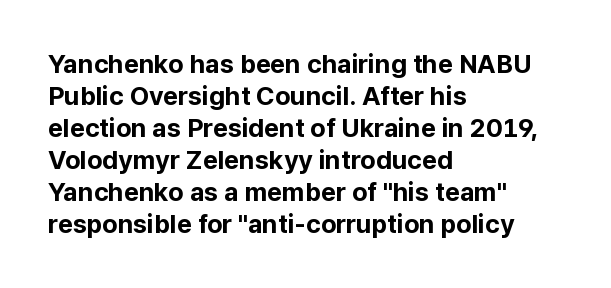
The image shows 26 px bold type, upright; set left-aligned, line spacing 1.23x, normal letter spacing, not underlined.
